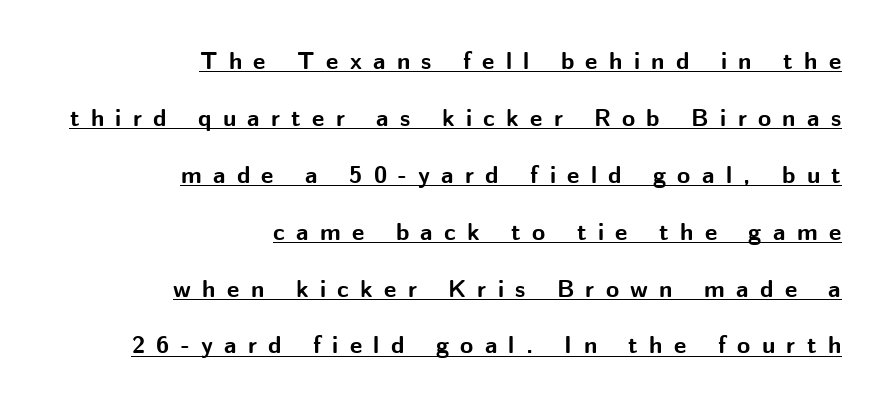
{"italic": "no", "bold": "yes", "underline": "yes", "align": "right", "line_spacing": "loose", "line_spacing_ratio": 2.37, "letter_spacing": "wide", "letter_spacing_em": 0.47, "glyph_px": 24}
